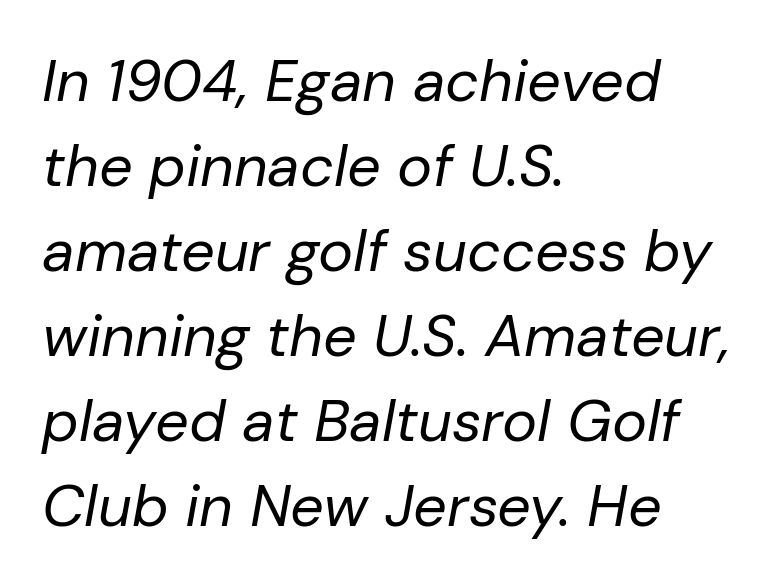
{"italic": "yes", "lean": "right", "slant_degrees": 10, "bold": "no", "weight": "regular", "width": "normal", "stroke_contrast": "low", "x_height": "medium", "monospaced": "no", "underline": "no", "align": "left", "line_spacing": "normal", "line_spacing_ratio": 1.44, "letter_spacing": "normal", "letter_spacing_em": 0.0, "glyph_px": 59}
